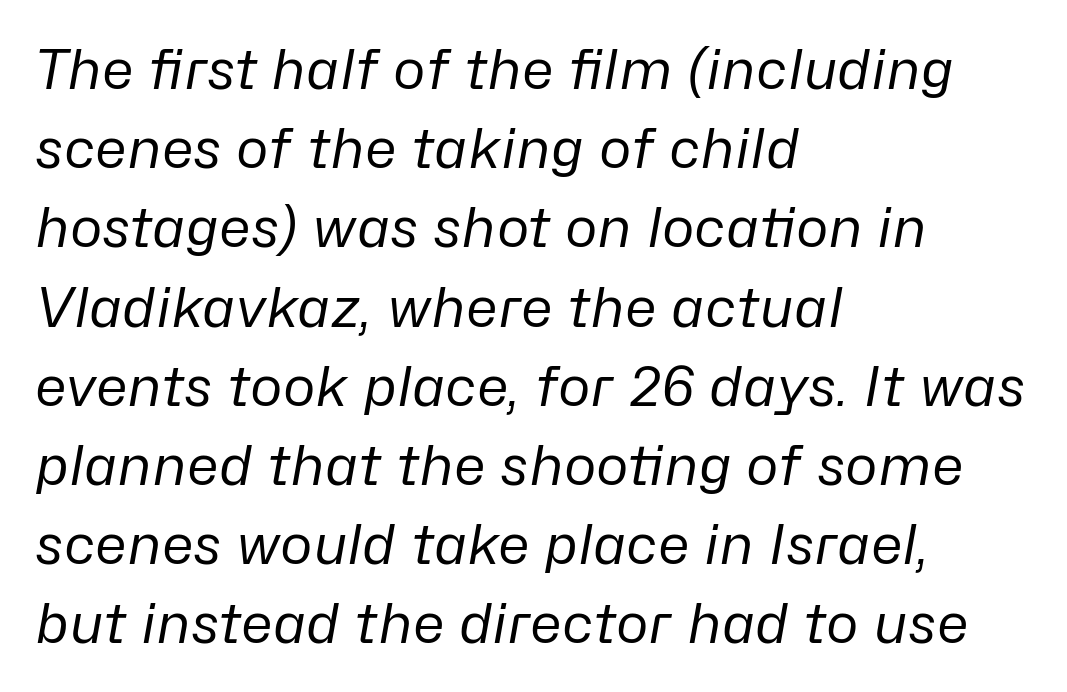
Honestly, the row spacing looks completely unremarkable. Nothing heavy about these letters — not bold at all. What stands out about the letter spacing? Nothing — it is the standard amount. Slanted lettering throughout. Unmarked baselines from the first word to the last.
